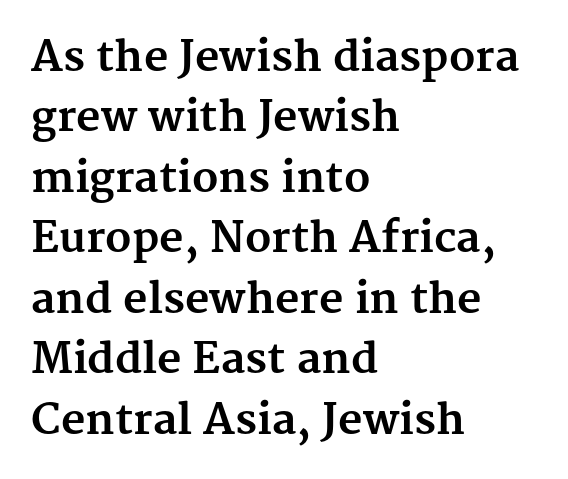
{"serif": "yes", "italic": "no", "bold": "yes", "weight": "bold", "width": "normal", "stroke_contrast": "medium", "x_height": "medium", "monospaced": "no", "underline": "no", "align": "left", "line_spacing": "normal", "line_spacing_ratio": 1.44, "letter_spacing": "normal", "letter_spacing_em": 0.0, "glyph_px": 42}
